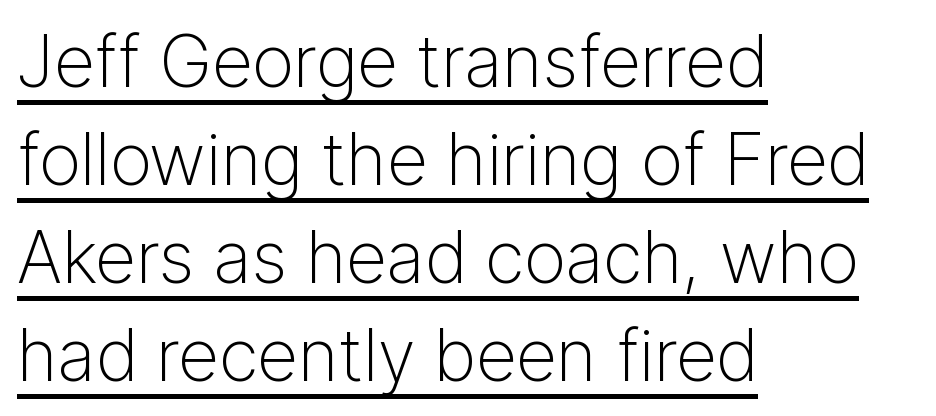
Do the characters align in a grid? No, the font is proportional. These glyphs show unthickened strokes, regular width or finer. These lines are set flush left with a ragged right edge. Every word sits above its own underline. Do the letters lean? They stand straight. Look at the tracking — it's just the regular setting, nothing added.
